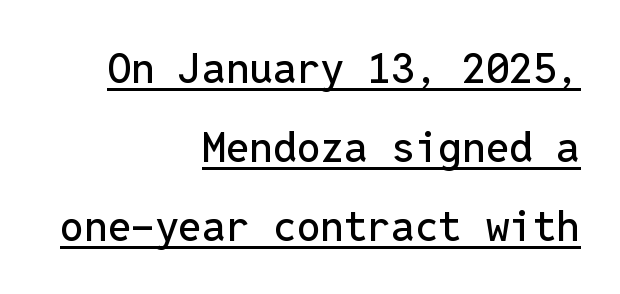
The font family rendered here belongs to the sans-serif group. A student would call this right alignment; a typographer would say flush right, rag left. Looks like terminal output: every glyph gets an equal slot. Vertical strokes here are truly vertical. Nothing unusual about the tracking: characters are spaced as the font intends.
